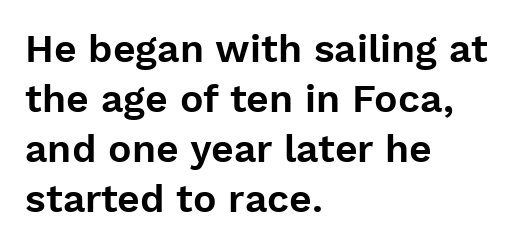
Q: Is the text italic (slanted)? A: No, it is upright.
Q: Is the typeface a serif or a sans-serif typeface? A: Sans-serif.
Q: Is the text underlined? A: No.
Q: How is the paragraph aligned? A: Left-aligned.
Q: Is the spacing between letters normal or unusually wide? A: Normal.
Q: Is the spacing between lines tight, normal or loose? A: Normal.
Q: Width (condensed, normal, or wide)? A: Normal.
Q: Stroke contrast? A: Low.
Q: x-height? A: Medium.
Q: Monospaced? A: No.
